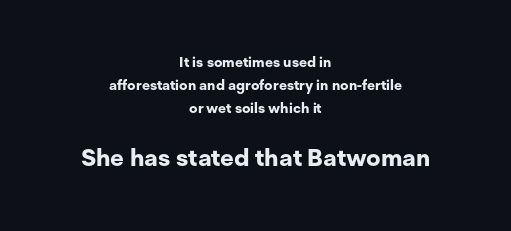
The image shows 24 px bold type, upright; set centered, normal line spacing (1.64x), normal letter spacing, not underlined; the second (bottom) block is 1.71x larger.
